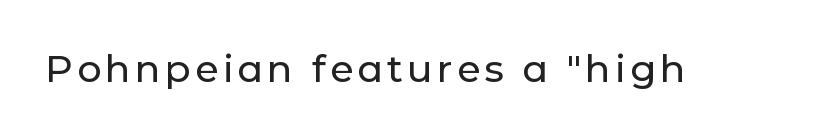
The image shows 38 px sans-serif type, upright; set not underlined; low stroke contrast and a medium x-height.
